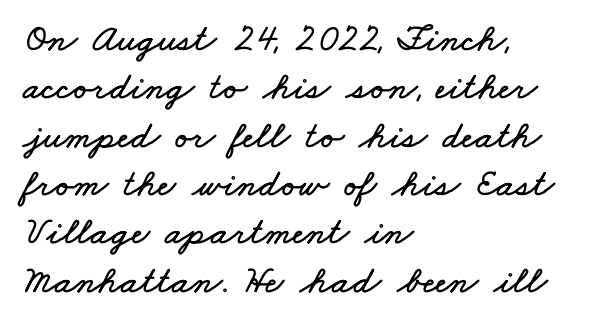
{"width": "wide", "stroke_contrast": "low", "x_height": "small", "monospaced": "no", "underline": "no", "align": "left", "line_spacing_ratio": 1.24, "letter_spacing": "normal", "letter_spacing_em": 0.0, "glyph_px": 39}
